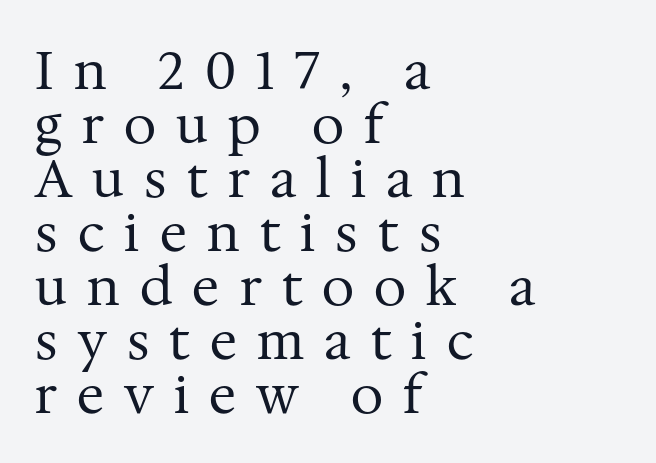
Q: Is the text bold? A: No.
Q: Is the text italic (slanted)? A: No, it is upright.
Q: Is the typeface a serif or a sans-serif typeface? A: Serif.
Q: Is the text underlined? A: No.
Q: How is the paragraph aligned? A: Left-aligned.
Q: Is the spacing between letters normal or unusually wide? A: Unusually wide.
Q: Is the spacing between lines tight, normal or loose? A: Tight.
Q: Width (condensed, normal, or wide)? A: Normal.
Q: Stroke contrast? A: Medium.
Q: x-height? A: Medium.
Q: Monospaced? A: No.
